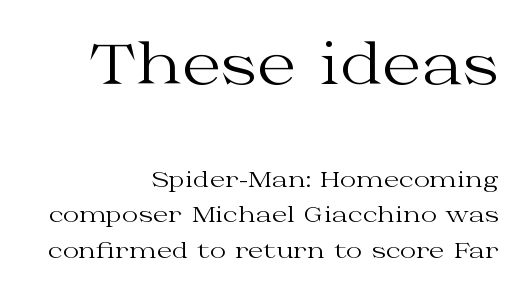
The image shows 56 px regular-weight, wide serif type, upright; set right-aligned, normal line spacing (1.61x), normal letter spacing, not underlined; the first (top) block is 2.55x larger; medium stroke contrast and a medium x-height.
